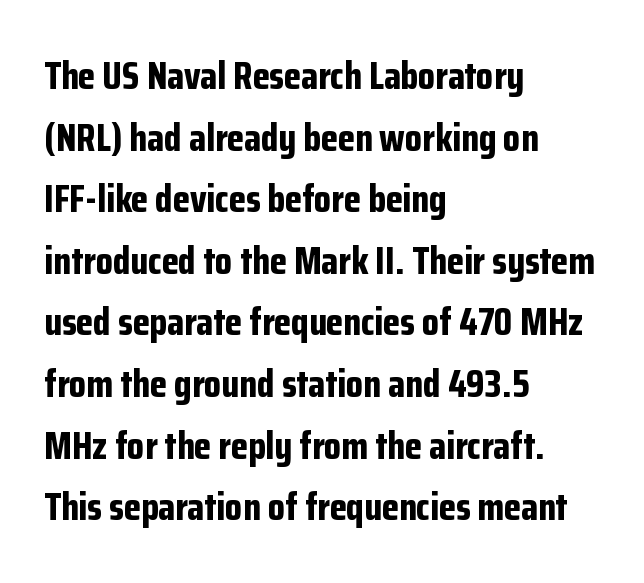
The image shows 39 px bold, condensed sans-serif type, upright; set left-aligned, normal line spacing (1.58x), normal letter spacing, not underlined; low stroke contrast and a medium x-height.
